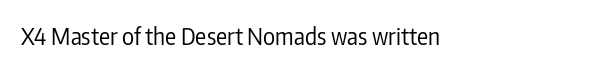
Q: Is the text bold? A: No.
Q: Is the text italic (slanted)? A: No, it is upright.
Q: Is the text underlined? A: No.
Q: Is the spacing between letters normal or unusually wide? A: Normal.
